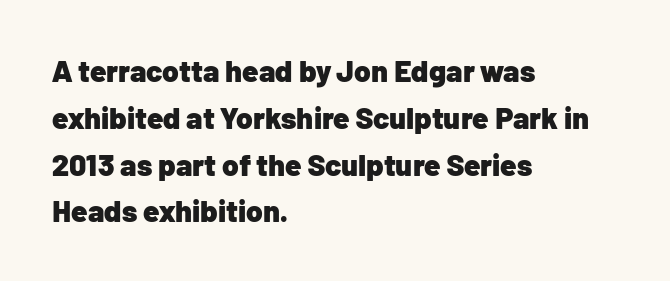
Summary of vertical rhythm: regular, with standard interline spacing. A roman cut, with each character standing at attention. A typesetter would label this face a sans. The baseline area is clear.
